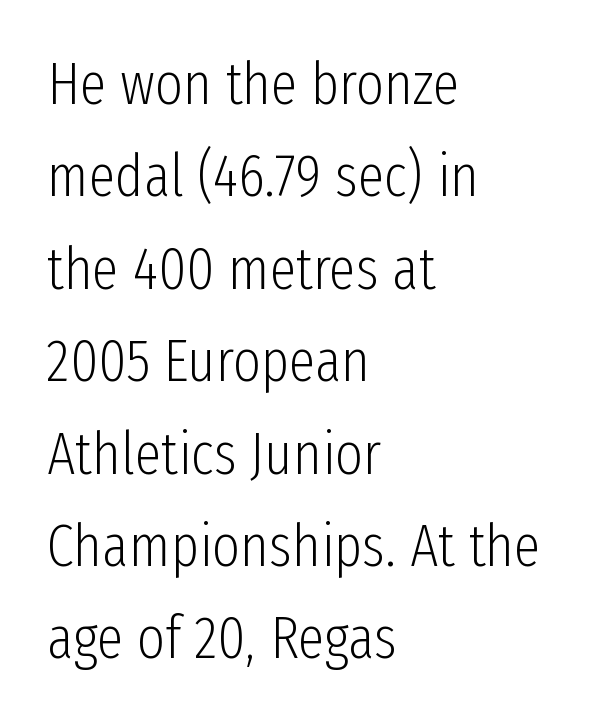
The image shows 60 px light, condensed sans-serif type, upright; set left-aligned, normal line spacing (1.54x), normal letter spacing, not underlined; low stroke contrast and a medium x-height.
